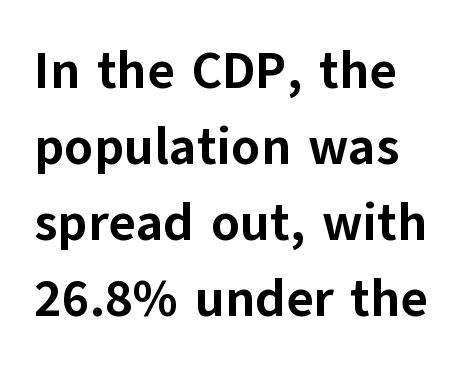
{"serif": "no", "italic": "no", "bold": "yes", "weight": "bold", "width": "normal", "stroke_contrast": "low", "x_height": "medium", "monospaced": "no", "underline": "no", "line_spacing": "normal", "line_spacing_ratio": 1.46, "letter_spacing": "normal", "letter_spacing_em": 0.0, "glyph_px": 52}
